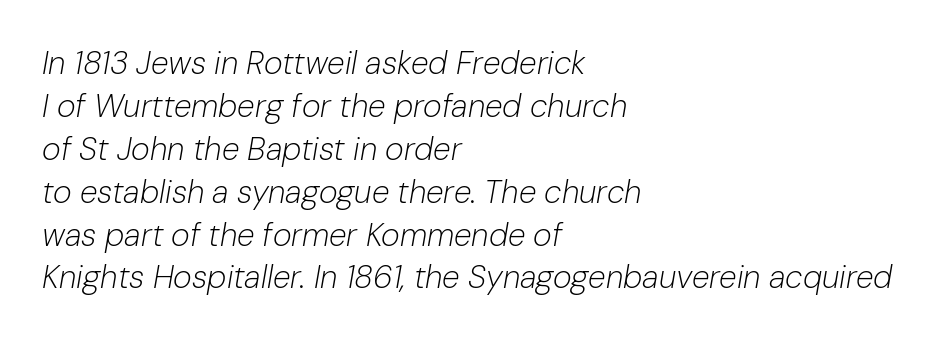
{"italic": "yes", "lean": "right", "slant_degrees": 10, "bold": "no", "weight": "light", "width": "normal", "stroke_contrast": "low", "x_height": "medium", "monospaced": "no", "underline": "no", "align": "left", "line_spacing": "normal", "line_spacing_ratio": 1.34, "letter_spacing": "normal", "letter_spacing_em": 0.0, "glyph_px": 32}
